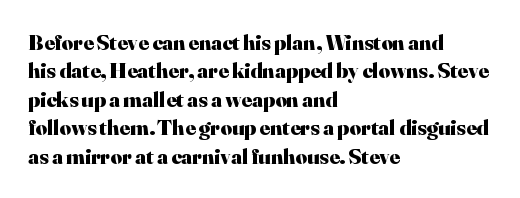
The image shows 22 px bold type, upright; set left-aligned, normal line spacing (1.29x), normal letter spacing, not underlined.
